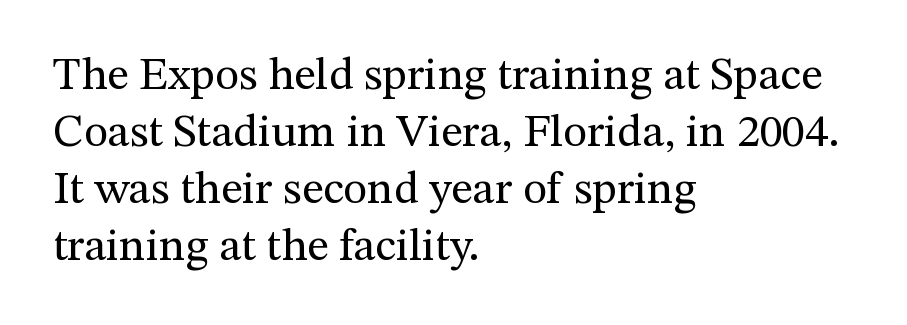
Q: Is the text bold? A: No.
Q: Is the text italic (slanted)? A: No, it is upright.
Q: Is the typeface a serif or a sans-serif typeface? A: Serif.
Q: Is the text underlined? A: No.
Q: How is the paragraph aligned? A: Left-aligned.
Q: Is the spacing between letters normal or unusually wide? A: Normal.
Q: Width (condensed, normal, or wide)? A: Normal.
Q: Stroke contrast? A: Medium.
Q: x-height? A: Medium.
Q: Monospaced? A: No.
